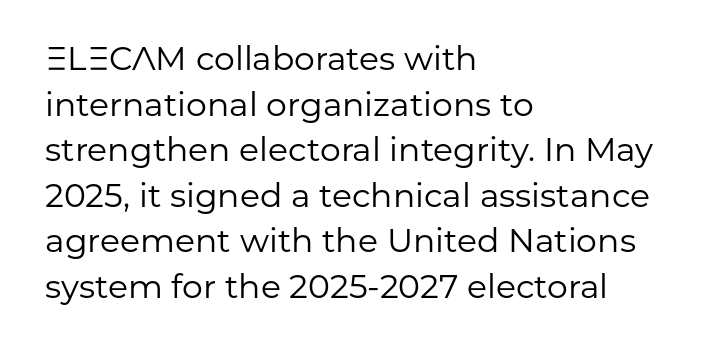
Q: Is the text bold? A: No.
Q: Is the text italic (slanted)? A: No, it is upright.
Q: Is the typeface a serif or a sans-serif typeface? A: Sans-serif.
Q: Is the text underlined? A: No.
Q: How is the paragraph aligned? A: Left-aligned.
Q: Is the spacing between letters normal or unusually wide? A: Normal.
Q: Is the spacing between lines tight, normal or loose? A: Normal.
Q: Width (condensed, normal, or wide)? A: Normal.
Q: Stroke contrast? A: Low.
Q: x-height? A: Medium.
Q: Monospaced? A: No.
